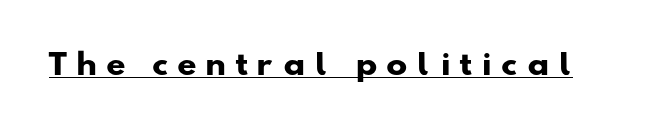
Thick stems and heavy bowls — unmistakably bold. Each letter keeps its own natural width here, so spacing adapts to shape. These characters rest on top of a visible drawn line. The glyphs in this specimen are sans serif. A typesetter would call this heavily tracked-out type.
